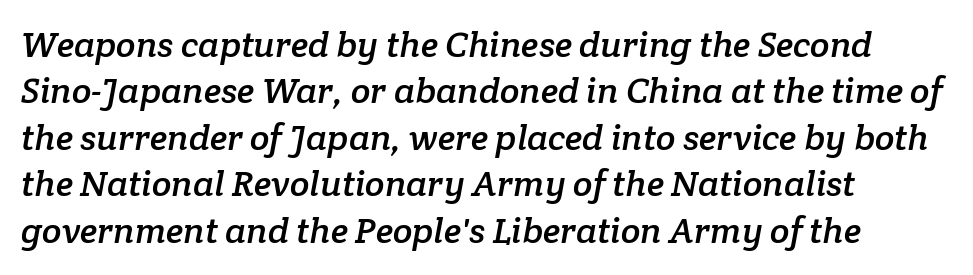
Lines of text with bare space underneath. The text block is weighted toward the left margin, trailing off unevenly rightward. The rendering uses a moderate line-height, typical for paragraphs. Here the glyphs are tracked normally, forming tight word shapes. Regarding serifs, this sample has them. Looks like regular typesetting: each glyph gets only the width it needs.
